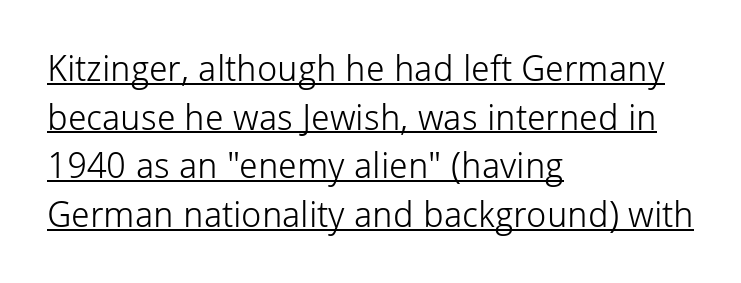
The image shows 36 px light sans-serif type, upright; set left-aligned, normal line spacing (1.35x), normal letter spacing, underlined; low stroke contrast and a medium x-height.
